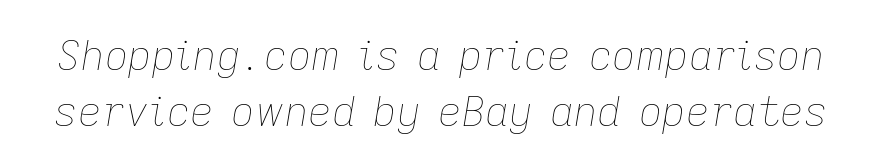
The image shows 41 px thin type, italic (leaning right); set normal line spacing (1.36x), normal letter spacing, not underlined; low stroke contrast and a medium x-height.
